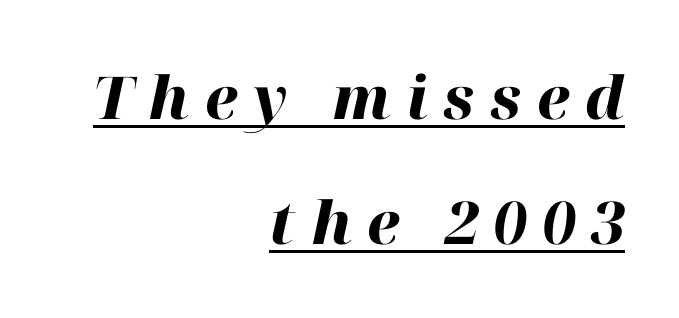
The image shows 59 px heavy type, italic (leaning right); set right-aligned, loose line spacing (2.12x), unusually wide letter spacing (+0.26 em), underlined; high stroke contrast and a medium x-height.
